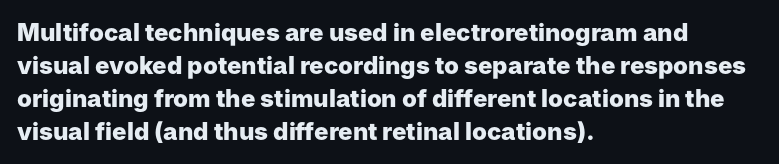
These lines keep a tight, regular rhythm from letter to letter. Heavy-handed strokes throughout: this text is bold. A normal amount of white space separates one row of letters from the next. The font's upright variant was chosen for this text. The string is rendered with underlining switched off. Which margin do the lines hug? The left one — the right edge is uneven.
